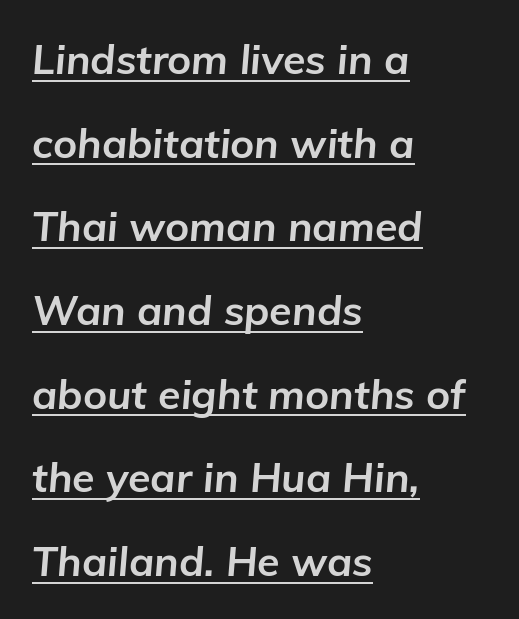
{"italic": "yes", "lean": "right", "slant_degrees": 5, "bold": "yes", "weight": "bold", "width": "normal", "stroke_contrast": "low", "x_height": "medium", "monospaced": "no", "underline": "yes", "align": "left", "line_spacing": "loose", "line_spacing_ratio": 2.04, "letter_spacing": "normal", "letter_spacing_em": 0.0, "glyph_px": 41}
